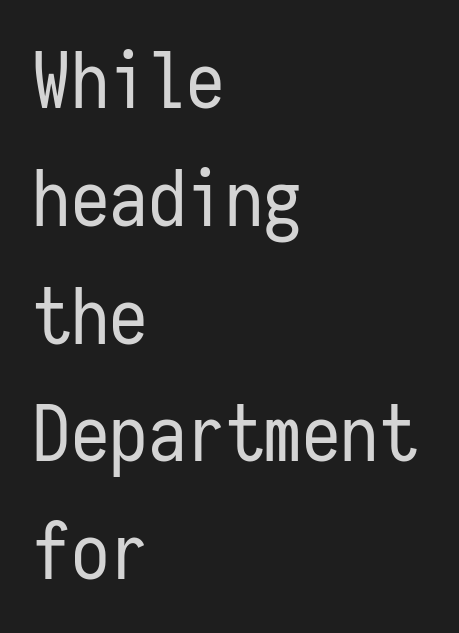
Q: Is the text bold? A: No.
Q: Is the text italic (slanted)? A: No, it is upright.
Q: Is the typeface a serif or a sans-serif typeface? A: Sans-serif.
Q: Is the text underlined? A: No.
Q: How is the paragraph aligned? A: Left-aligned.
Q: Is the spacing between letters normal or unusually wide? A: Normal.
Q: Is the spacing between lines tight, normal or loose? A: Normal.
Q: Width (condensed, normal, or wide)? A: Condensed.
Q: Stroke contrast? A: Low.
Q: x-height? A: Medium.
Q: Monospaced? A: Yes.
